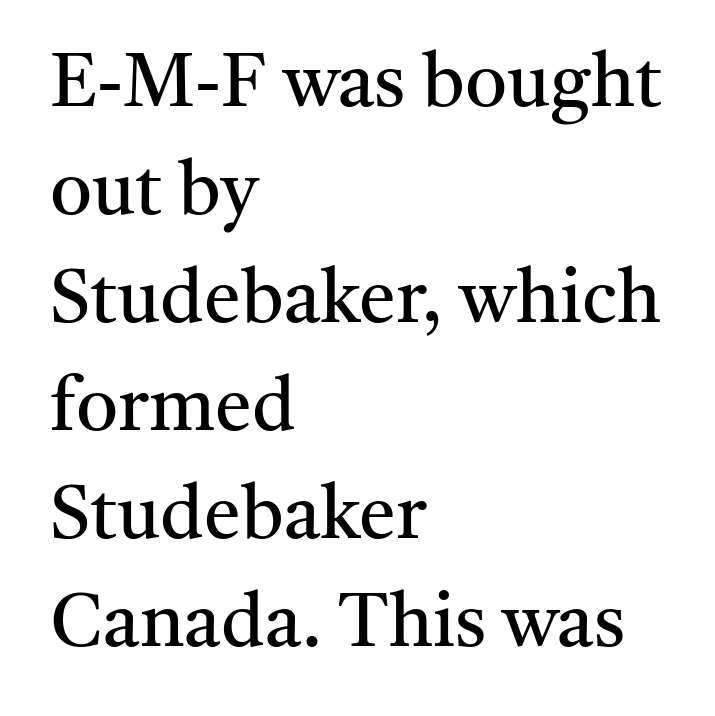
{"serif": "yes", "italic": "no", "bold": "no", "weight": "regular", "width": "normal", "stroke_contrast": "medium", "x_height": "medium", "monospaced": "no", "underline": "no", "align": "left", "line_spacing": "normal", "line_spacing_ratio": 1.46, "letter_spacing": "normal", "letter_spacing_em": 0.0, "glyph_px": 74}
